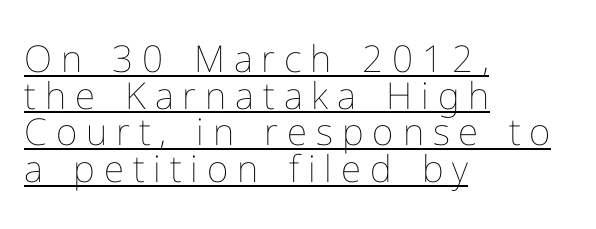
{"italic": "no", "bold": "no", "weight": "thin", "width": "normal", "stroke_contrast": "low", "x_height": "medium", "monospaced": "no", "underline": "yes", "align": "left", "line_spacing": "tight", "line_spacing_ratio": 0.99, "letter_spacing": "wide", "letter_spacing_em": 0.24, "glyph_px": 37}
